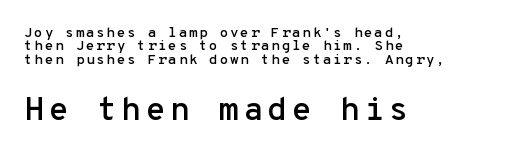
{"serif": "no", "italic": "no", "width": "normal", "stroke_contrast": "low", "x_height": "medium", "monospaced": "yes", "underline": "no", "align": "left", "line_spacing": "tight", "line_spacing_ratio": 0.95, "larger_block": "second", "size_ratio": 2.36, "glyph_px": 33}
